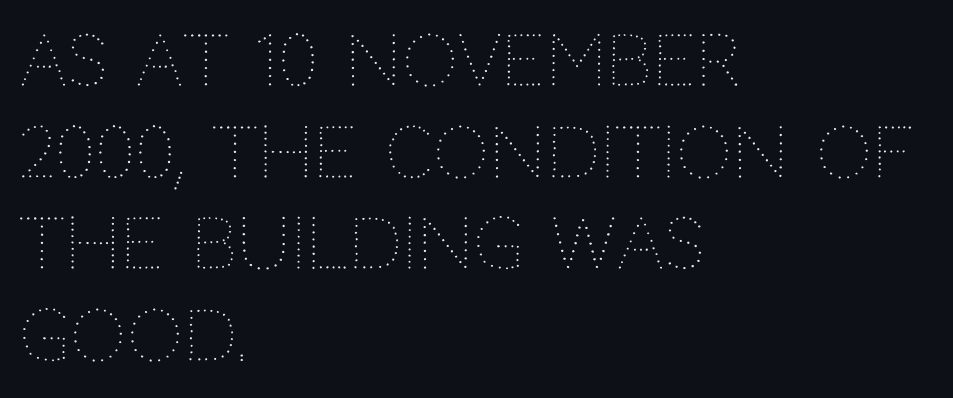
{"italic": "no", "bold": "no", "weight": "thin", "width": "normal", "stroke_contrast": "medium", "x_height": "large", "monospaced": "no", "underline": "no", "align": "left", "line_spacing": "normal", "line_spacing_ratio": 1.31, "letter_spacing": "normal", "letter_spacing_em": 0.0, "glyph_px": 70}
